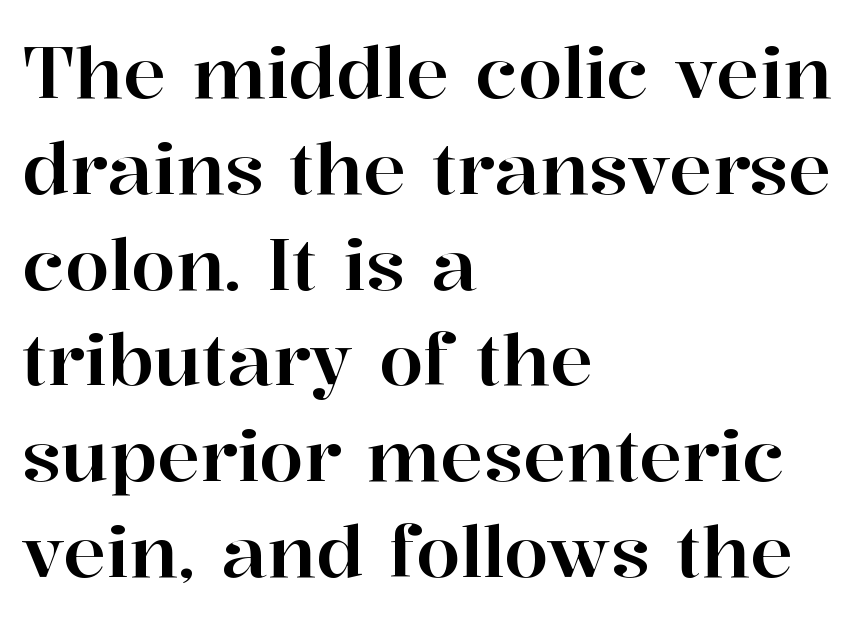
The image shows 72 px serif type, upright; set left-aligned, normal line spacing (1.33x), normal letter spacing, not underlined; high stroke contrast and a medium x-height.
